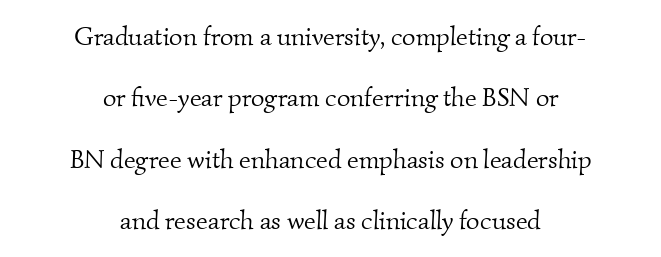
{"bold": "no", "underline": "no", "align": "center", "line_spacing": "loose", "line_spacing_ratio": 2.36, "letter_spacing": "normal", "letter_spacing_em": 0.0, "glyph_px": 26}
